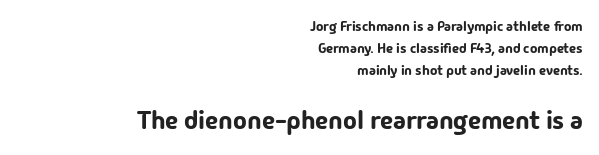
The image shows 26 px text type, upright; set right-aligned, normal line spacing (1.56x), normal letter spacing, not underlined; the second (bottom) block is 1.86x larger.
